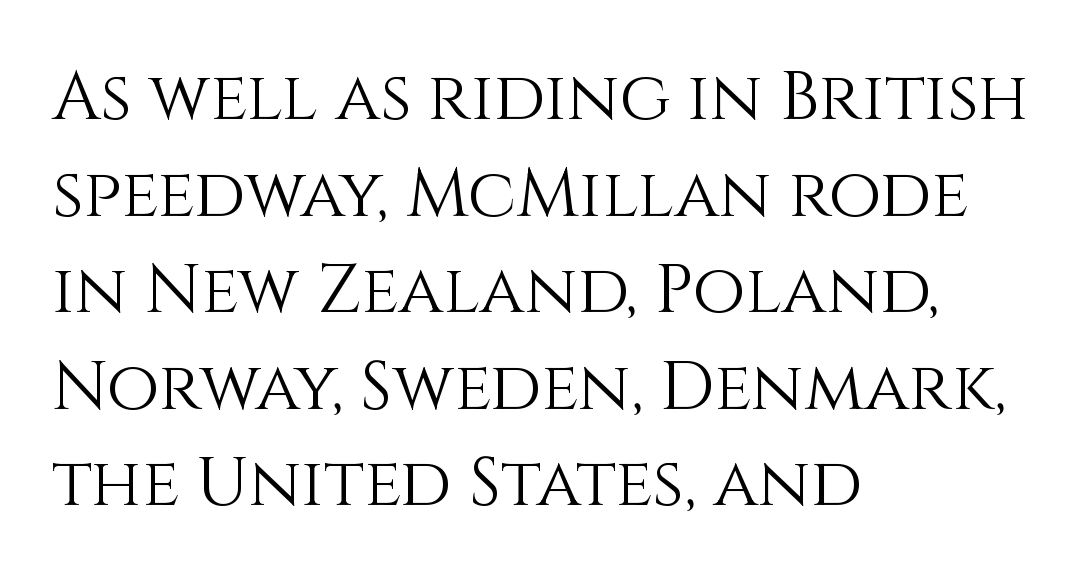
{"italic": "no", "bold": "no", "weight": "light", "width": "normal", "stroke_contrast": "medium", "x_height": "large", "monospaced": "no", "underline": "no", "align": "left", "line_spacing": "normal", "line_spacing_ratio": 1.42, "letter_spacing": "normal", "letter_spacing_em": 0.0, "glyph_px": 68}
